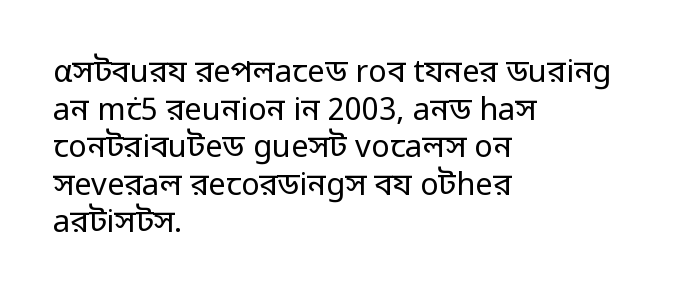
Q: Is the text bold? A: No.
Q: Is the text italic (slanted)? A: No, it is upright.
Q: Is the typeface a serif or a sans-serif typeface? A: Sans-serif.
Q: Is the text underlined? A: No.
Q: How is the paragraph aligned? A: Left-aligned.
Q: Is the spacing between letters normal or unusually wide? A: Normal.
Q: Width (condensed, normal, or wide)? A: Normal.
Q: Stroke contrast? A: Low.
Q: x-height? A: Medium.
Q: Monospaced? A: No.
